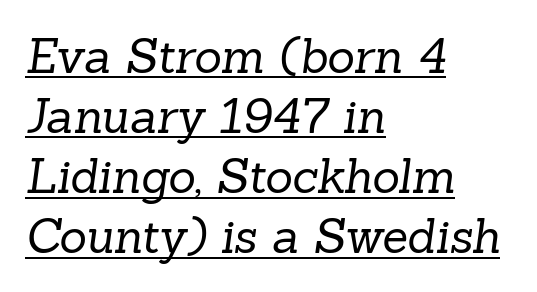
Q: Is the text bold? A: No.
Q: Is the typeface a serif or a sans-serif typeface? A: Serif.
Q: Is the text underlined? A: Yes.
Q: How is the paragraph aligned? A: Left-aligned.
Q: Is the spacing between letters normal or unusually wide? A: Normal.
Q: Is the spacing between lines tight, normal or loose? A: Normal.
Q: Width (condensed, normal, or wide)? A: Normal.
Q: Stroke contrast? A: Low.
Q: x-height? A: Medium.
Q: Monospaced? A: No.
